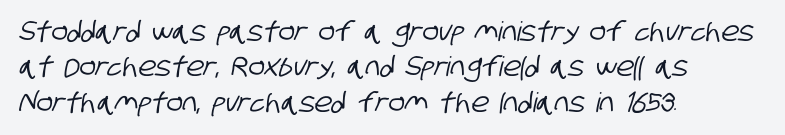
The image shows 27 px text type; set left-aligned, normal line spacing (1.31x), normal letter spacing, not underlined.
